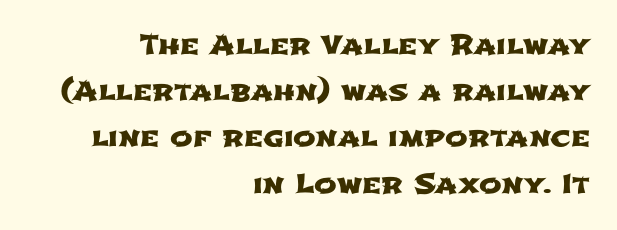
Honestly, there is no underline to notice here at all. Every row of glyphs terminates at an identical x-position on the right. The gaps between neighbouring characters are ordinary and unremarkable.
